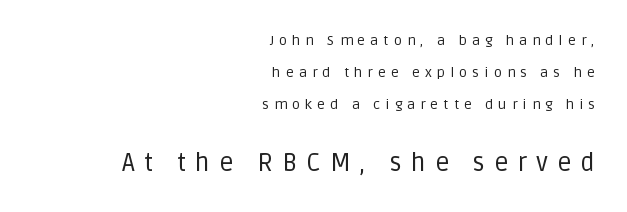
The image shows 25 px text type, upright; set right-aligned, loose line spacing (2.27x), unusually wide letter spacing (+0.36 em), not underlined; the second (bottom) block is 1.79x larger.
